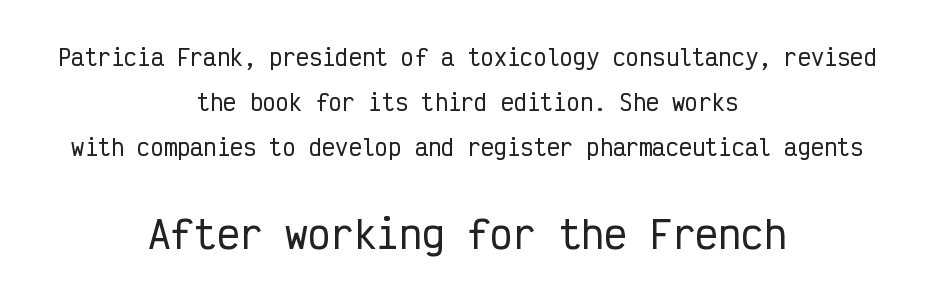
Q: Is the text italic (slanted)? A: No, it is upright.
Q: Is the typeface a serif or a sans-serif typeface? A: Sans-serif.
Q: Is the text underlined? A: No.
Q: How is the paragraph aligned? A: Centered.
Q: Is the spacing between letters normal or unusually wide? A: Normal.
Q: Is the spacing between lines tight, normal or loose? A: Loose.
Q: Which block of text is set in a larger size, the first (top) or the second (bottom)? A: The second (bottom) one.
Q: Width (condensed, normal, or wide)? A: Condensed.
Q: Stroke contrast? A: Low.
Q: x-height? A: Medium.
Q: Monospaced? A: Yes.
